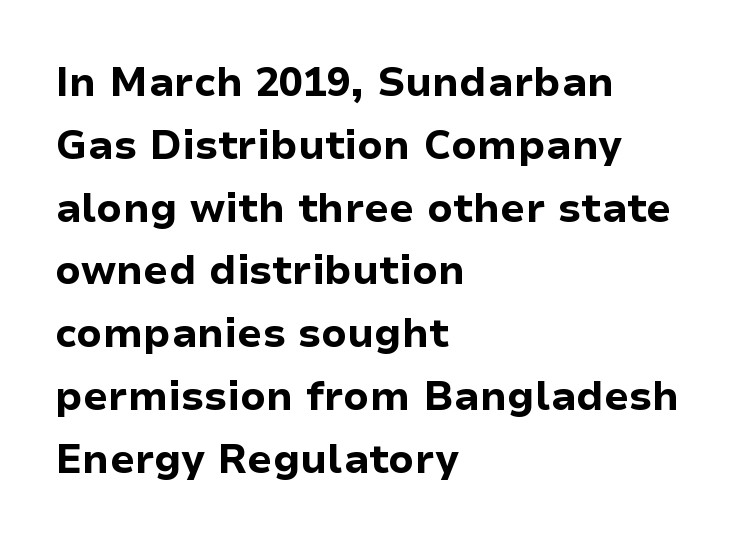
{"serif": "no", "italic": "no", "bold": "yes", "weight": "bold", "width": "normal", "stroke_contrast": "low", "x_height": "medium", "monospaced": "no", "underline": "no", "align": "left", "line_spacing": "normal", "line_spacing_ratio": 1.57, "letter_spacing": "normal", "letter_spacing_em": 0.0, "glyph_px": 40}
